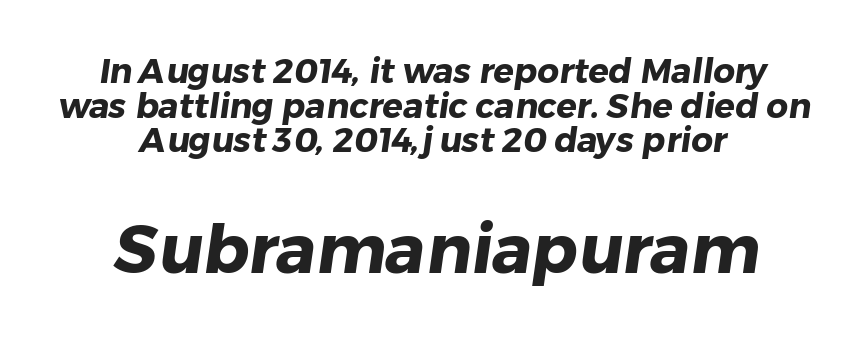
Is the block centered? Yes — each line is placed symmetrically about the middle. The strokes are fattened all the way to bold. The letters advance in unequal steps, a hallmark of proportional type. Font category for this specimen: sans-serif. Decoration check: the copy has no underline.
